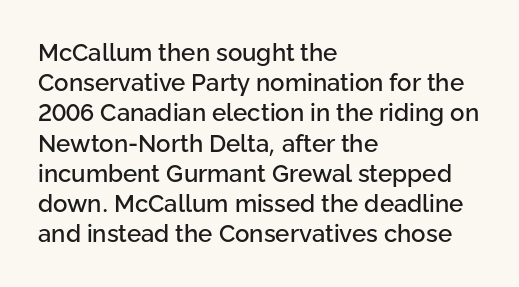
{"italic": "no", "underline": "no", "align": "left", "line_spacing": "normal", "line_spacing_ratio": 1.26, "letter_spacing": "normal", "letter_spacing_em": 0.0, "glyph_px": 24}
